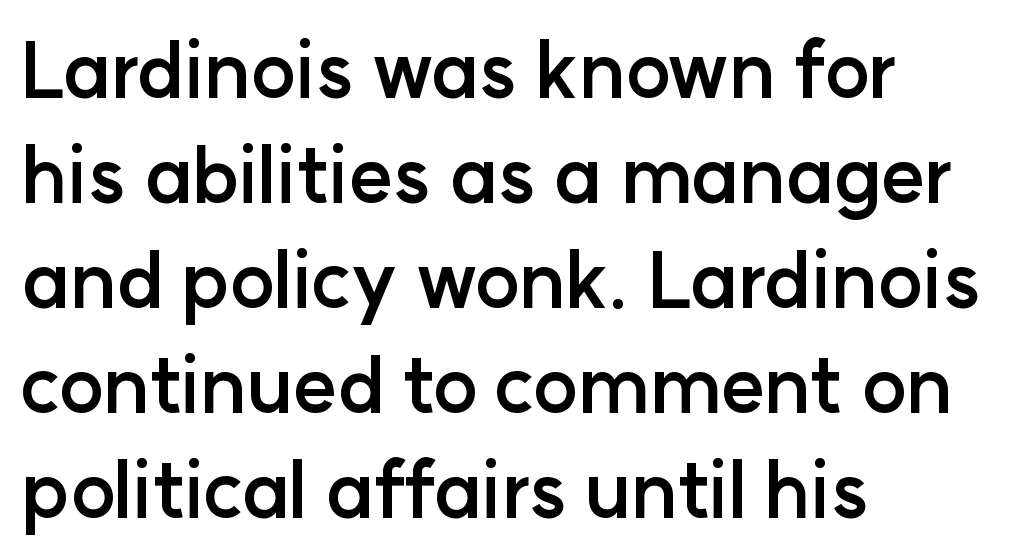
The image shows 76 px semibold sans-serif type, upright; set left-aligned, normal line spacing (1.38x), normal letter spacing, not underlined; low stroke contrast and a medium x-height.
